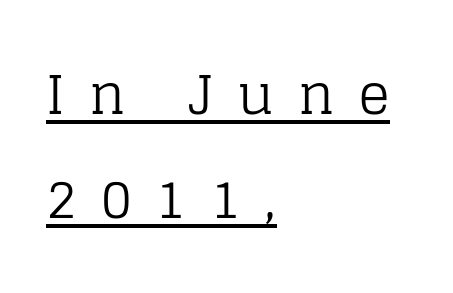
Q: Is the text bold? A: No.
Q: Is the text italic (slanted)? A: No, it is upright.
Q: Is the typeface a serif or a sans-serif typeface? A: Serif.
Q: Is the text underlined? A: Yes.
Q: How is the paragraph aligned? A: Left-aligned.
Q: Is the spacing between letters normal or unusually wide? A: Unusually wide.
Q: Is the spacing between lines tight, normal or loose? A: Loose.
Q: Width (condensed, normal, or wide)? A: Normal.
Q: Stroke contrast? A: Low.
Q: x-height? A: Large.
Q: Monospaced? A: No.
